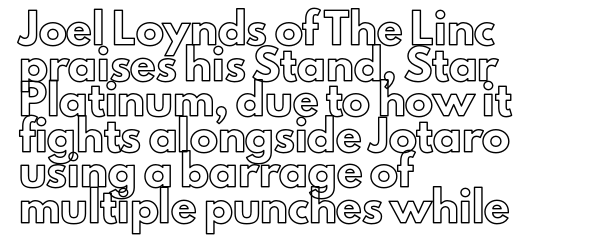
Underlining? Definitely not there. Each new line begins a customary step beneath the previous one. Alignment: flush left. Honestly, the letter spacing is just normal — you wouldn't notice it. The specimen reads as upright at a glance.
